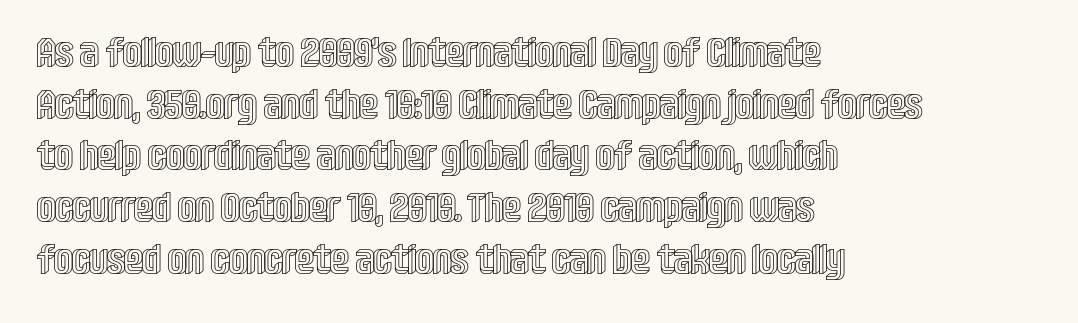
Upright lettering throughout. Is this a fixed-width face? No — the glyphs have proportional, varying widths. The letters sit at their default tracking, neither squeezed nor spread. The paragraph has a hard left edge and a soft right edge. Clear beneath every line of the passage. How would I describe the line gaps? Plain and ordinary.
